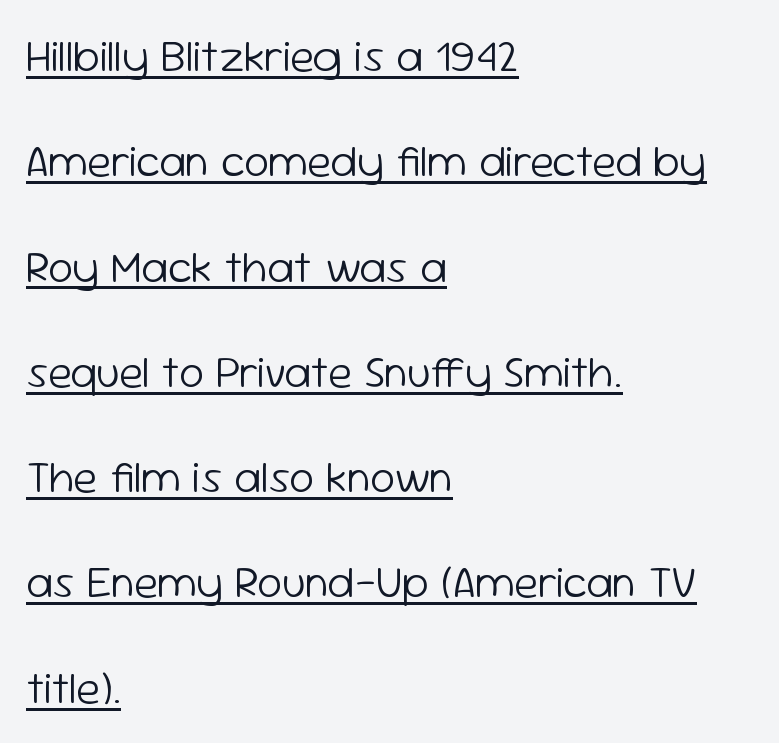
{"serif": "no", "italic": "no", "bold": "no", "weight": "light", "width": "normal", "stroke_contrast": "low", "x_height": "medium", "monospaced": "no", "underline": "yes", "align": "left", "line_spacing": "loose", "line_spacing_ratio": 2.34, "letter_spacing": "normal", "letter_spacing_em": 0.0, "glyph_px": 45}
